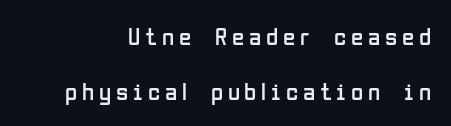
{"italic": "no", "bold": "no", "underline": "no", "line_spacing": "loose", "line_spacing_ratio": 2.21, "glyph_px": 25}
